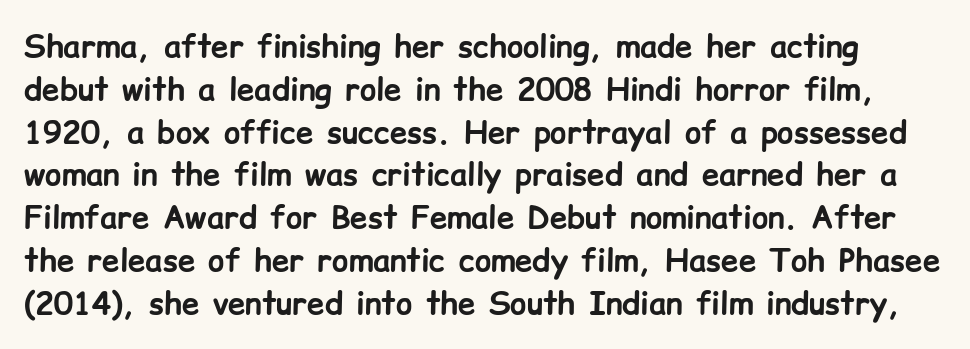
Q: Is the text bold? A: Yes.
Q: Is the text italic (slanted)? A: No, it is upright.
Q: Is the typeface a serif or a sans-serif typeface? A: Sans-serif.
Q: Is the text underlined? A: No.
Q: Is the spacing between letters normal or unusually wide? A: Normal.
Q: Is the spacing between lines tight, normal or loose? A: Normal.
Q: Width (condensed, normal, or wide)? A: Normal.
Q: Stroke contrast? A: Low.
Q: x-height? A: Medium.
Q: Monospaced? A: No.
